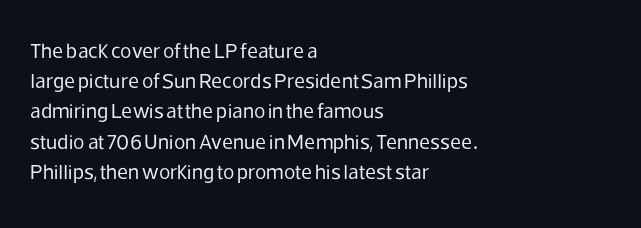
Q: Is the text bold? A: No.
Q: Is the text italic (slanted)? A: No, it is upright.
Q: Is the text underlined? A: No.
Q: How is the paragraph aligned? A: Left-aligned.
Q: Is the spacing between letters normal or unusually wide? A: Normal.
Q: Is the spacing between lines tight, normal or loose? A: Normal.
